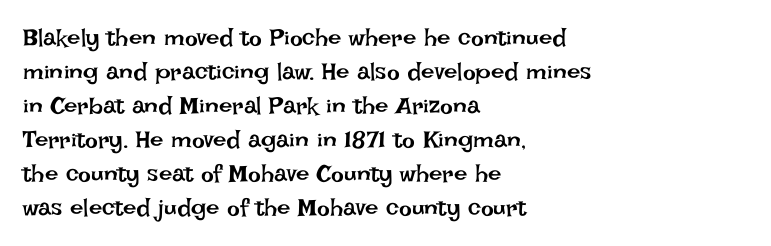
The image shows 24 px text type, upright; set left-aligned, normal line spacing (1.42x), normal letter spacing, not underlined.
